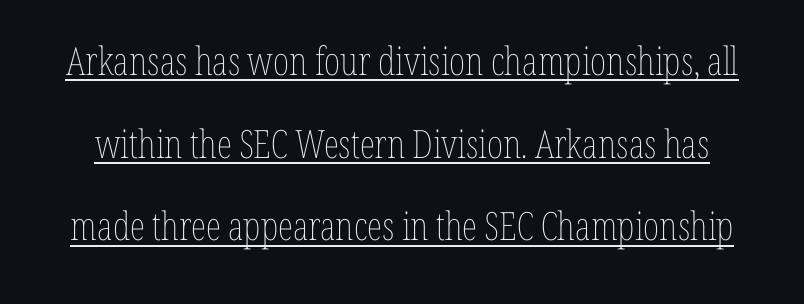
Caption: standard tracking, unaltered. Summary of vertical rhythm: relaxed, with wide interline spacing. The face used here appears with an underline applied. The characters are drawn with everyday or finer stroke widths. The letters stand straight up with perfectly vertical stems.
